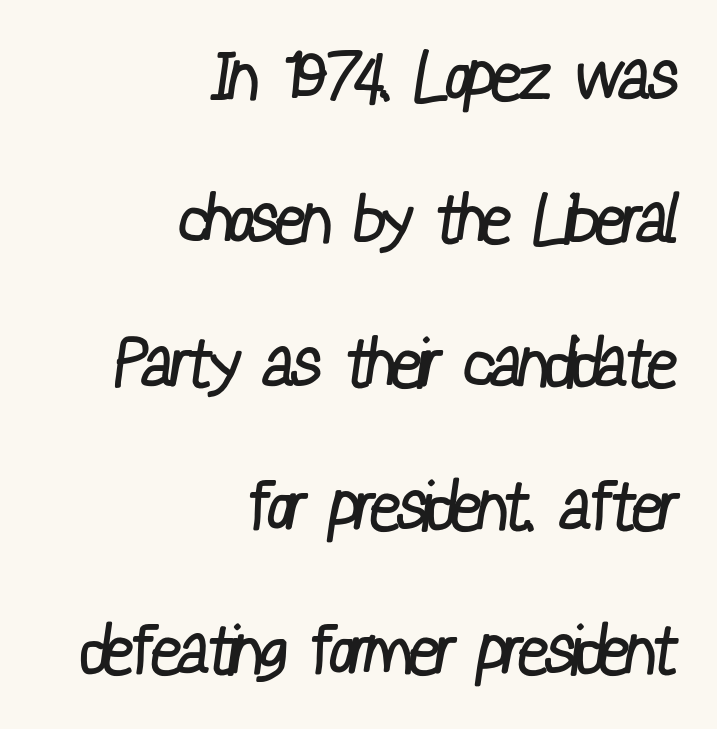
Observe the ordinary spacing: letters are neighbours, not strangers. The typesetter chose a ragged-left arrangement here. The glyphs in this specimen are sans serif. On a weight scale, this lands at 450 or below. Notice the wide empty band between every row — that's loose leading. Is this a fixed-width face? No — the glyphs have proportional, varying widths.
